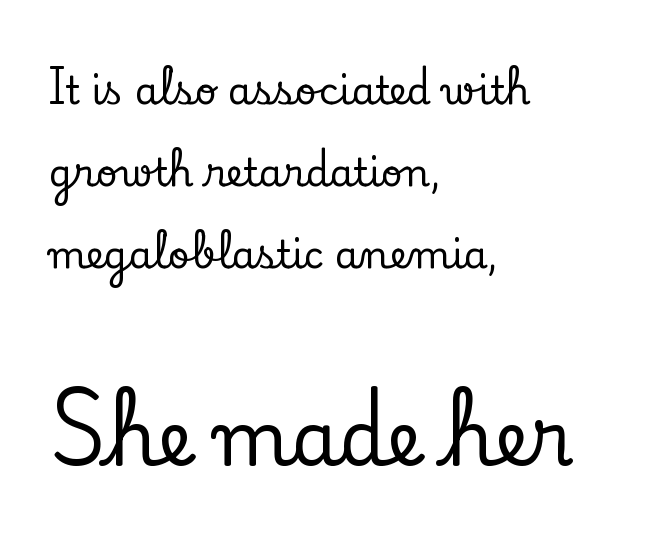
Q: Is the text italic (slanted)? A: No, it is upright.
Q: Is the text underlined? A: No.
Q: How is the paragraph aligned? A: Left-aligned.
Q: Is the spacing between letters normal or unusually wide? A: Normal.
Q: Is the spacing between lines tight, normal or loose? A: Loose.
Q: Which block of text is set in a larger size, the first (top) or the second (bottom)? A: The second (bottom) one.
Q: Width (condensed, normal, or wide)? A: Normal.
Q: Stroke contrast? A: Low.
Q: x-height? A: Small.
Q: Monospaced? A: No.
